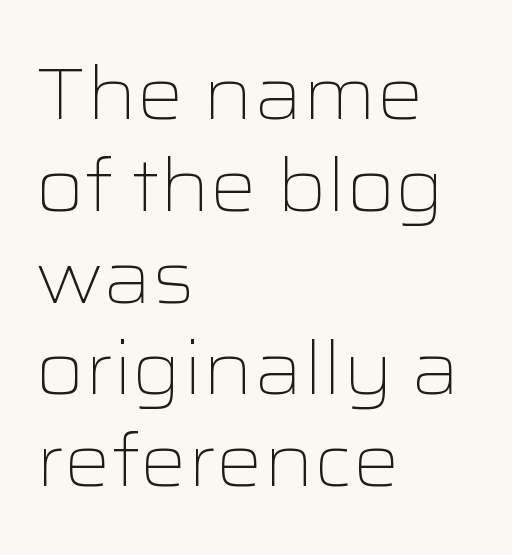
Q: Is the text bold? A: No.
Q: Is the text italic (slanted)? A: No, it is upright.
Q: Is the typeface a serif or a sans-serif typeface? A: Sans-serif.
Q: Is the text underlined? A: No.
Q: How is the paragraph aligned? A: Left-aligned.
Q: Is the spacing between letters normal or unusually wide? A: Normal.
Q: Width (condensed, normal, or wide)? A: Wide.
Q: Stroke contrast? A: Low.
Q: x-height? A: Medium.
Q: Monospaced? A: No.
